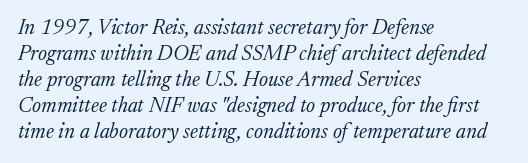
The image shows 21 px text type, italic (leaning right); set left-aligned, line spacing 1.24x, normal letter spacing, not underlined.
